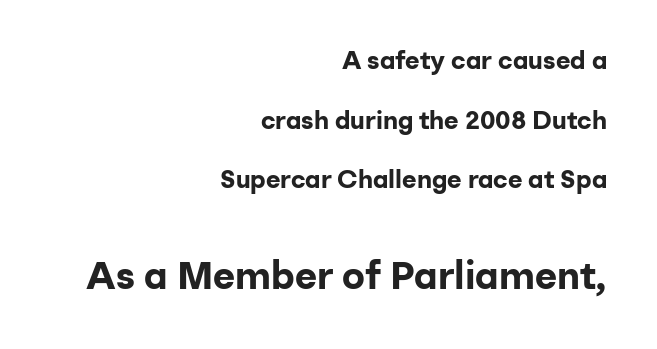
Q: Is the text bold? A: Yes.
Q: Is the text italic (slanted)? A: No, it is upright.
Q: Is the typeface a serif or a sans-serif typeface? A: Sans-serif.
Q: Is the text underlined? A: No.
Q: How is the paragraph aligned? A: Right-aligned.
Q: Is the spacing between letters normal or unusually wide? A: Normal.
Q: Is the spacing between lines tight, normal or loose? A: Loose.
Q: Which block of text is set in a larger size, the first (top) or the second (bottom)? A: The second (bottom) one.
Q: Width (condensed, normal, or wide)? A: Normal.
Q: Stroke contrast? A: Low.
Q: x-height? A: Medium.
Q: Monospaced? A: No.
